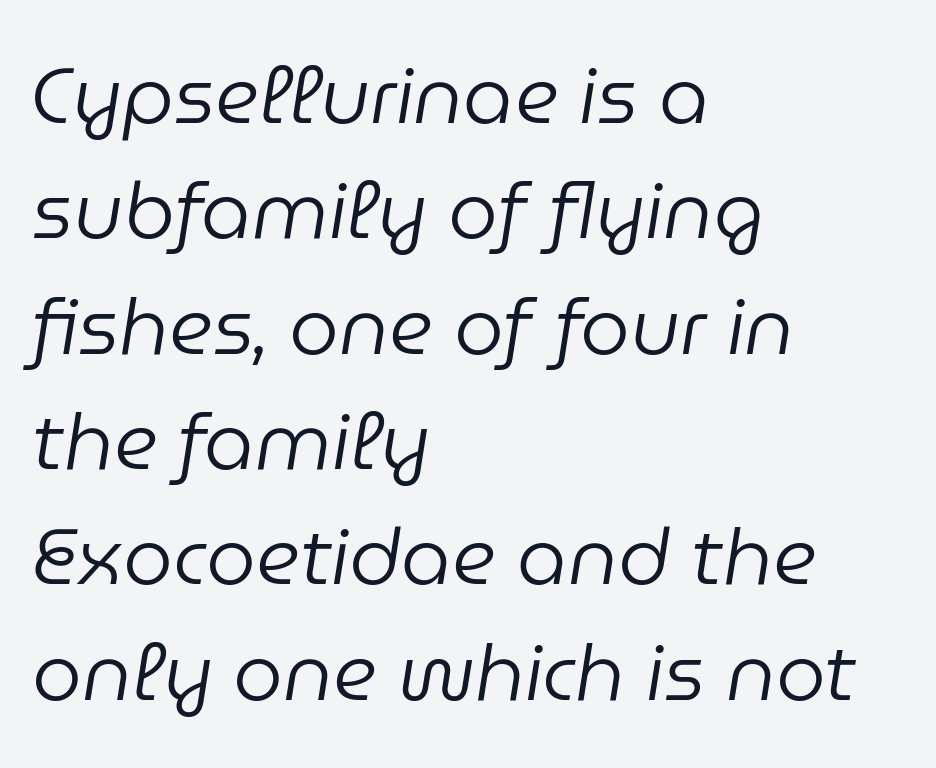
{"italic": "yes", "lean": "right", "slant_degrees": 9, "bold": "no", "weight": "regular", "width": "normal", "stroke_contrast": "low", "x_height": "medium", "monospaced": "no", "underline": "no", "align": "left", "line_spacing": "normal", "line_spacing_ratio": 1.46, "letter_spacing": "normal", "letter_spacing_em": 0.0, "glyph_px": 79}
